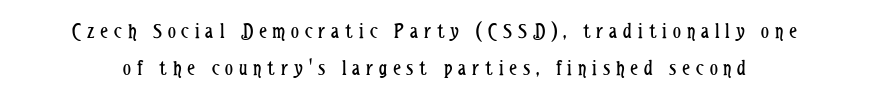
The image shows 22 px text type, upright; set normal line spacing (1.66x), unusually wide letter spacing (+0.27 em), not underlined.
